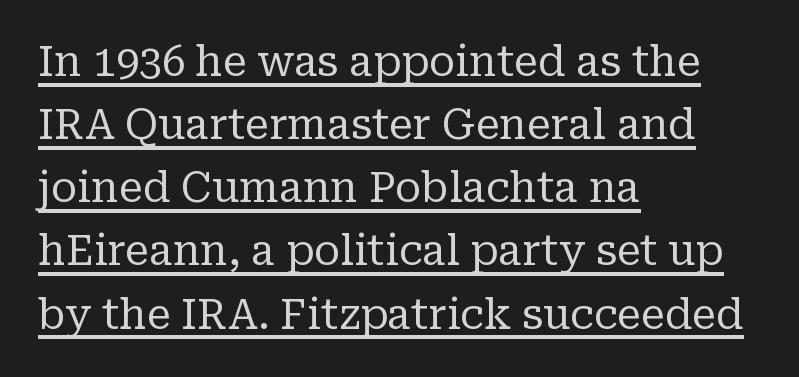
{"serif": "yes", "italic": "no", "bold": "no", "weight": "regular", "width": "normal", "stroke_contrast": "low", "x_height": "medium", "monospaced": "no", "underline": "yes", "align": "left", "line_spacing": "normal", "line_spacing_ratio": 1.54, "letter_spacing": "normal", "letter_spacing_em": 0.0, "glyph_px": 41}
